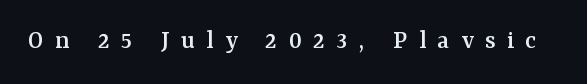
The image shows 27 px text type, upright; set unusually wide letter spacing (+0.42 em), not underlined.
